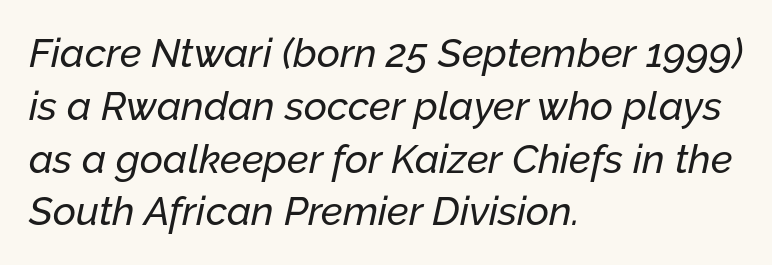
Observe the ordinary spacing: letters are neighbours, not strangers. You could not count columns in this text — the font is proportionally spaced. Italic? Definitely — the glyphs are oblique. The foot of each line stays bare and open. The lines are quadded left. Students, observe: this is what conventionally led text looks like.
